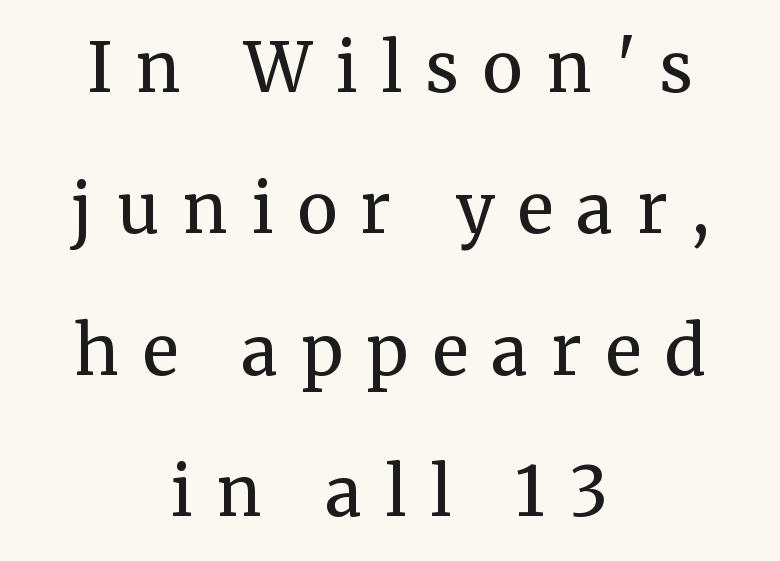
Q: Is the text bold? A: No.
Q: Is the text italic (slanted)? A: No, it is upright.
Q: Is the typeface a serif or a sans-serif typeface? A: Serif.
Q: Is the text underlined? A: No.
Q: How is the paragraph aligned? A: Centered.
Q: Is the spacing between letters normal or unusually wide? A: Unusually wide.
Q: Is the spacing between lines tight, normal or loose? A: Loose.
Q: Width (condensed, normal, or wide)? A: Normal.
Q: Stroke contrast? A: Medium.
Q: x-height? A: Medium.
Q: Monospaced? A: No.
